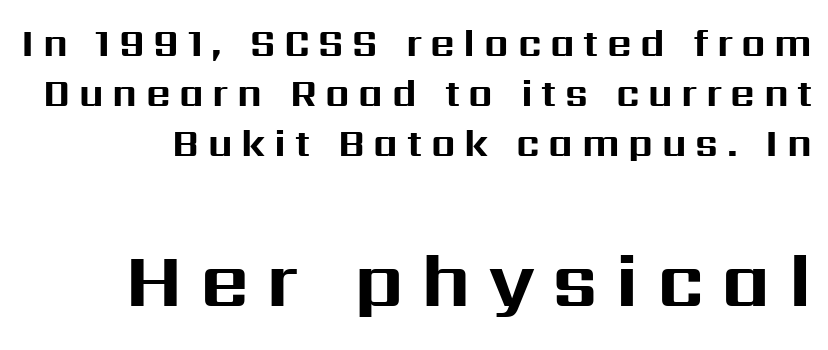
{"serif": "no", "italic": "no", "bold": "yes", "weight": "bold", "width": "normal", "stroke_contrast": "medium", "x_height": "medium", "monospaced": "no", "underline": "no", "line_spacing": "normal", "line_spacing_ratio": 1.31, "letter_spacing": "wide", "letter_spacing_em": 0.23, "larger_block": "second", "size_ratio": 2.0, "glyph_px": 76}
